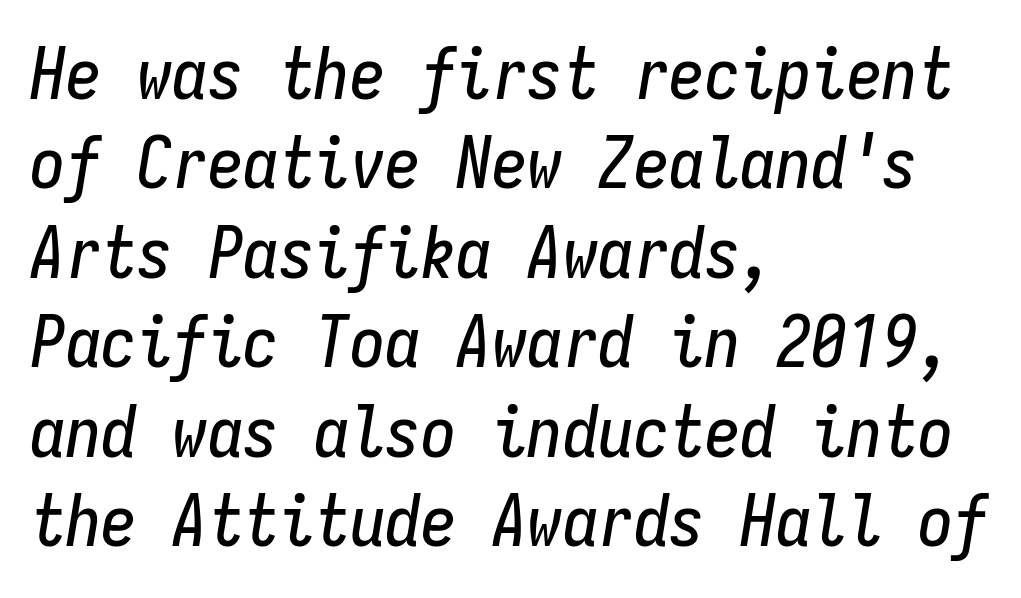
Anything drawn beneath the words? Only blank space. Teacher's note: observe the even left margin — that is flush-left alignment. Yep, that's italic — everything's leaning. The passage shown has conventional tracking throughout.
